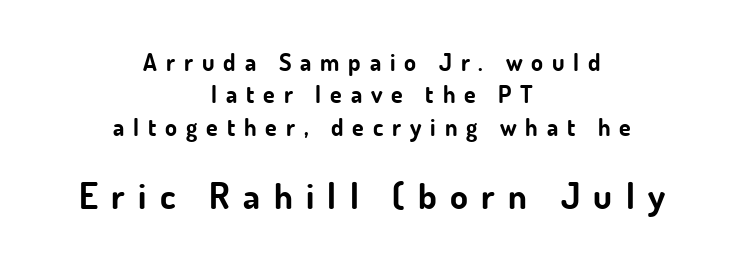
Q: Is the text bold? A: Yes.
Q: Is the text italic (slanted)? A: No, it is upright.
Q: Is the typeface a serif or a sans-serif typeface? A: Sans-serif.
Q: Is the text underlined? A: No.
Q: How is the paragraph aligned? A: Centered.
Q: Is the spacing between letters normal or unusually wide? A: Unusually wide.
Q: Is the spacing between lines tight, normal or loose? A: Normal.
Q: Which block of text is set in a larger size, the first (top) or the second (bottom)? A: The second (bottom) one.
Q: Width (condensed, normal, or wide)? A: Normal.
Q: Stroke contrast? A: Low.
Q: x-height? A: Small.
Q: Monospaced? A: No.
